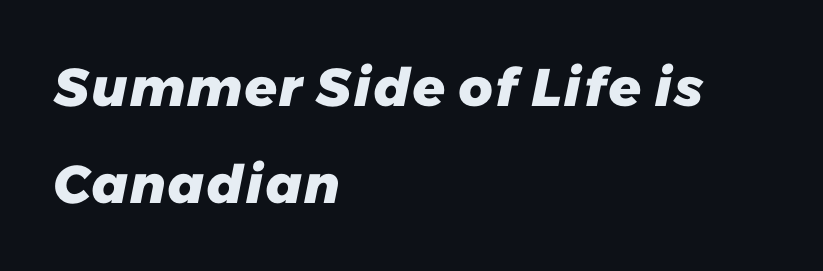
Proportional: the letters do not fall into vertical columns. The face used here is rendered with its standard letterfit. Horizontal alignment here is leftward, the default for most running prose. The space beneath each line is pristine and unruled.
